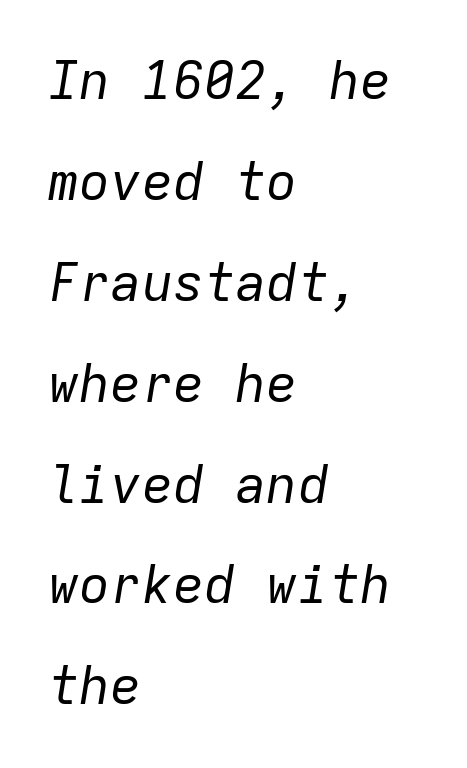
Do the characters align in a grid? Yes, the font is monospaced. Caption: standard tracking, unaltered. The lines are spread far apart with generous leading. Is the type heavy? It reads as light-to-regular instead.
